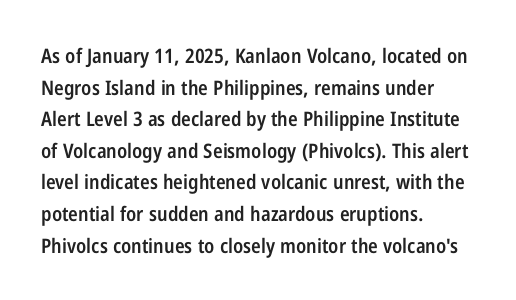
The image shows 20 px text type, upright; set left-aligned, normal line spacing (1.58x), normal letter spacing, not underlined.
